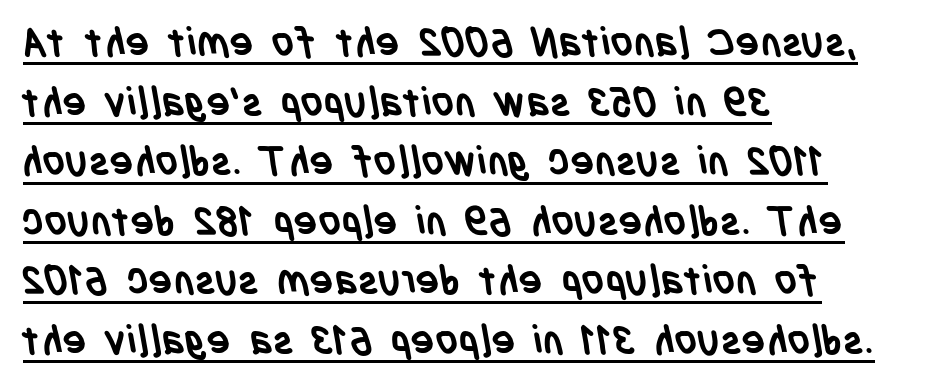
Teacher's note: observe the even left margin — that is flush-left alignment. Chunky letters — that's bold for sure. You could call the tracking neutral — neither tight nor loose. Honestly, the row spacing looks completely unremarkable. This is underlined copy, the kind a proofreader might mark for attention.
